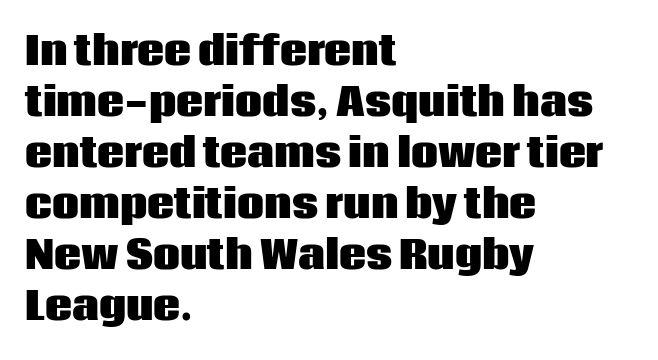
Q: Is the text bold? A: Yes.
Q: Is the text italic (slanted)? A: No, it is upright.
Q: Is the typeface a serif or a sans-serif typeface? A: Sans-serif.
Q: Is the text underlined? A: No.
Q: How is the paragraph aligned? A: Left-aligned.
Q: Is the spacing between letters normal or unusually wide? A: Normal.
Q: Is the spacing between lines tight, normal or loose? A: Normal.
Q: Width (condensed, normal, or wide)? A: Normal.
Q: Stroke contrast? A: Low.
Q: x-height? A: Large.
Q: Monospaced? A: No.
